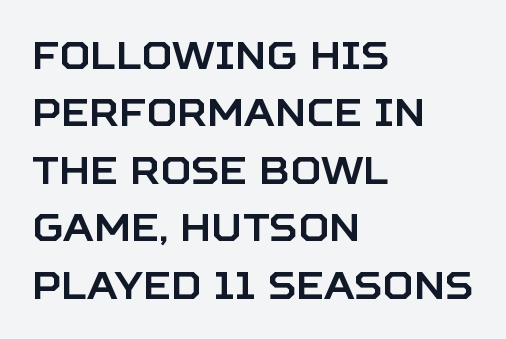
Q: Is the text italic (slanted)? A: No, it is upright.
Q: Is the typeface a serif or a sans-serif typeface? A: Sans-serif.
Q: Is the text underlined? A: No.
Q: How is the paragraph aligned? A: Left-aligned.
Q: Is the spacing between letters normal or unusually wide? A: Normal.
Q: Is the spacing between lines tight, normal or loose? A: Normal.
Q: Width (condensed, normal, or wide)? A: Normal.
Q: Stroke contrast? A: Low.
Q: x-height? A: Large.
Q: Monospaced? A: No.
